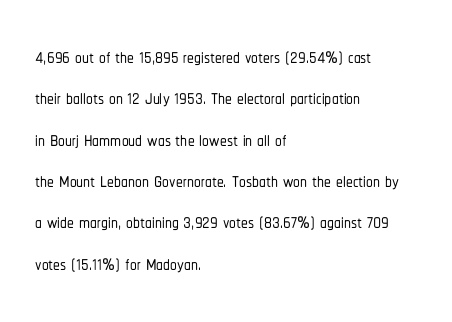
Q: Is the text italic (slanted)? A: No, it is upright.
Q: Is the text underlined? A: No.
Q: How is the paragraph aligned? A: Left-aligned.
Q: Is the spacing between letters normal or unusually wide? A: Normal.
Q: Is the spacing between lines tight, normal or loose? A: Normal.
